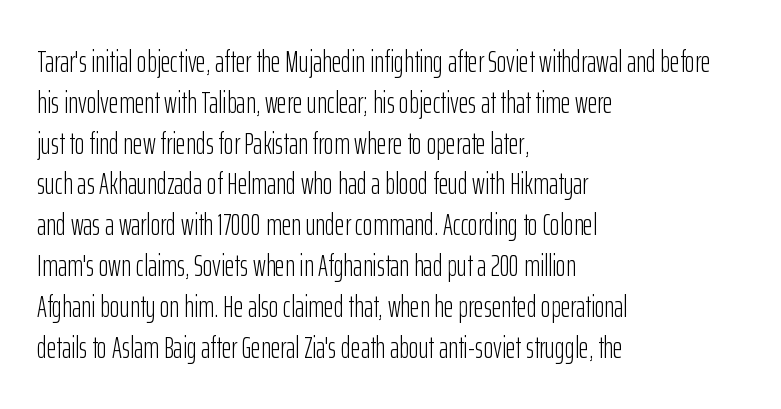
Q: Is the text bold? A: No.
Q: Is the text italic (slanted)? A: No, it is upright.
Q: Is the typeface a serif or a sans-serif typeface? A: Sans-serif.
Q: Is the text underlined? A: No.
Q: How is the paragraph aligned? A: Left-aligned.
Q: Is the spacing between letters normal or unusually wide? A: Normal.
Q: Is the spacing between lines tight, normal or loose? A: Normal.
Q: Width (condensed, normal, or wide)? A: Condensed.
Q: Stroke contrast? A: Low.
Q: x-height? A: Medium.
Q: Monospaced? A: No.
